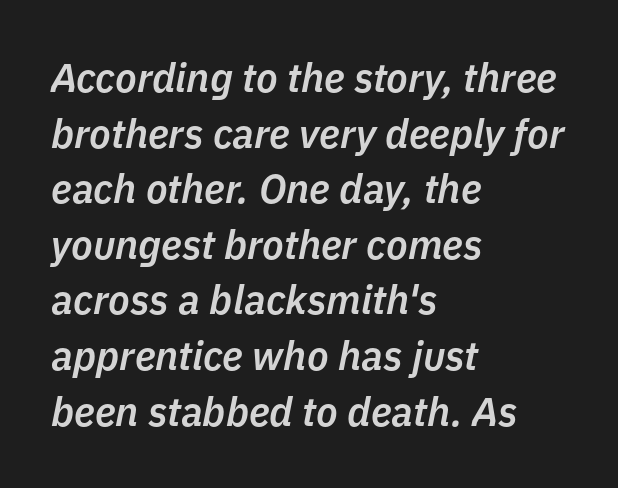
{"italic": "yes", "lean": "right", "slant_degrees": 11, "bold": "semi", "weight": "semibold", "width": "normal", "stroke_contrast": "low", "x_height": "medium", "monospaced": "no", "underline": "no", "align": "left", "line_spacing": "normal", "line_spacing_ratio": 1.39, "letter_spacing": "normal", "letter_spacing_em": 0.0, "glyph_px": 40}
